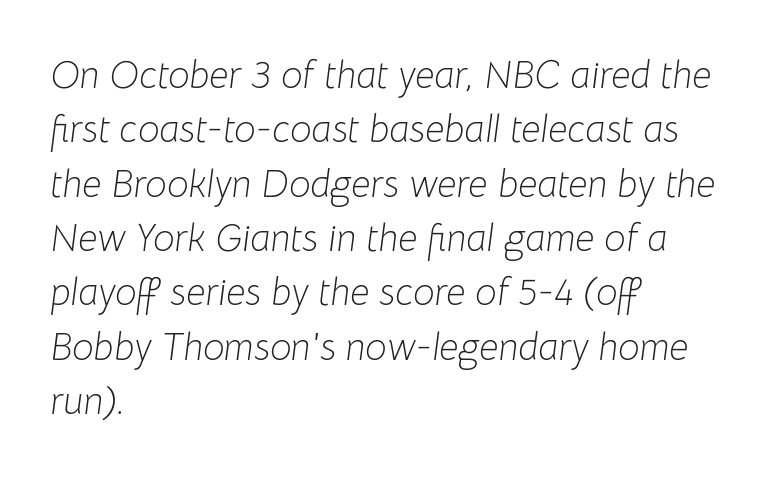
{"italic": "yes", "lean": "right", "slant_degrees": 8, "bold": "no", "weight": "light", "width": "normal", "stroke_contrast": "low", "x_height": "medium", "monospaced": "no", "underline": "no", "align": "left", "line_spacing": "normal", "line_spacing_ratio": 1.43, "letter_spacing": "normal", "letter_spacing_em": 0.0, "glyph_px": 38}
